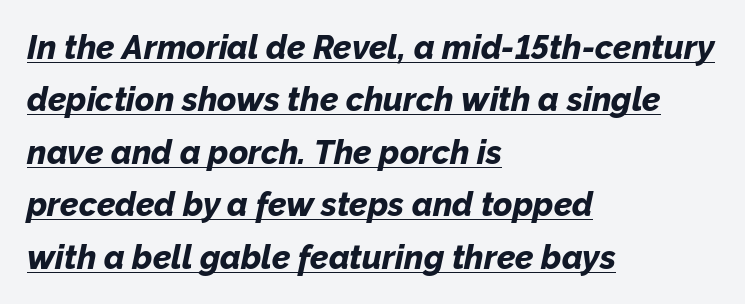
{"italic": "yes", "lean": "right", "slant_degrees": 12, "bold": "yes", "weight": "bold", "width": "normal", "stroke_contrast": "low", "x_height": "medium", "monospaced": "no", "underline": "yes", "align": "left", "line_spacing": "normal", "line_spacing_ratio": 1.59, "letter_spacing": "normal", "letter_spacing_em": 0.0, "glyph_px": 33}
